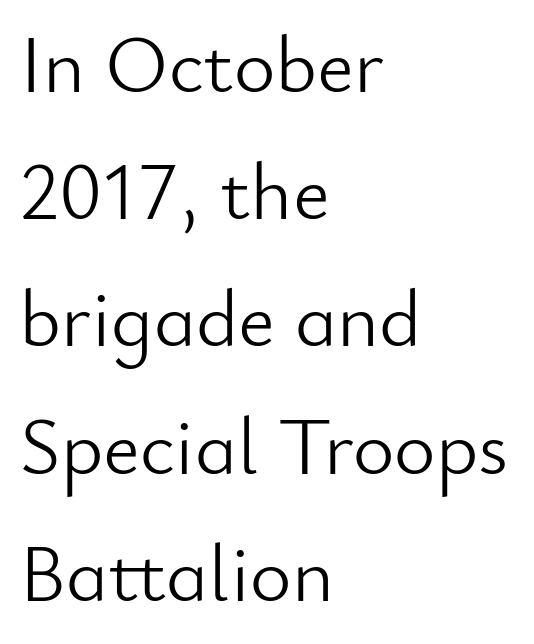
Q: Is the text bold? A: No.
Q: Is the text italic (slanted)? A: No, it is upright.
Q: Is the typeface a serif or a sans-serif typeface? A: Sans-serif.
Q: Is the text underlined? A: No.
Q: How is the paragraph aligned? A: Left-aligned.
Q: Is the spacing between letters normal or unusually wide? A: Normal.
Q: Is the spacing between lines tight, normal or loose? A: Normal.
Q: Width (condensed, normal, or wide)? A: Normal.
Q: Stroke contrast? A: Low.
Q: x-height? A: Small.
Q: Monospaced? A: No.
